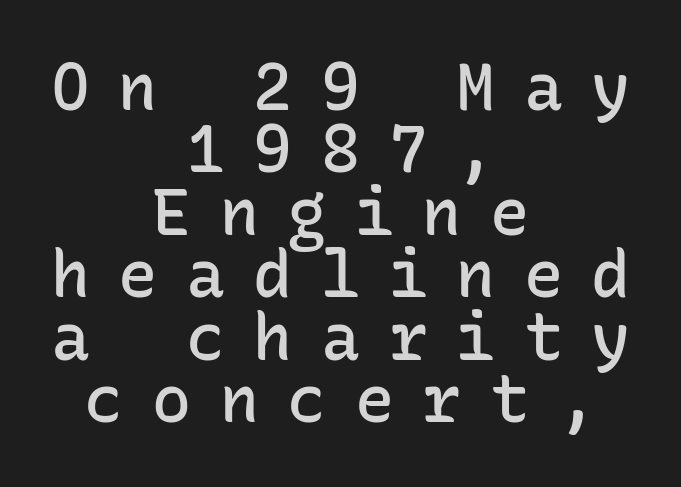
The font family rendered here belongs to the sans-serif group. Typographic density is moderately raised because the face is semibold. Think of a typewriter: that constant character pitch is what you see here. Layout note: lines centered.
